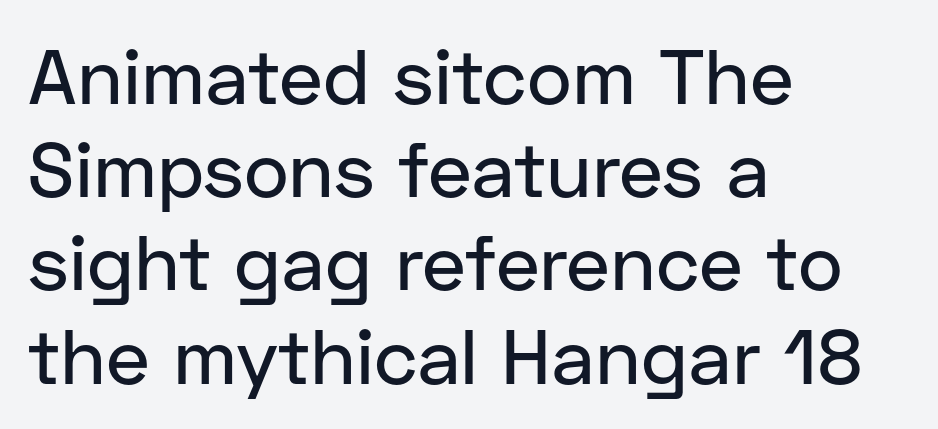
The image shows 77 px sans-serif type, upright; set left-aligned, line spacing 1.21x, normal letter spacing, not underlined; low stroke contrast and a medium x-height.
